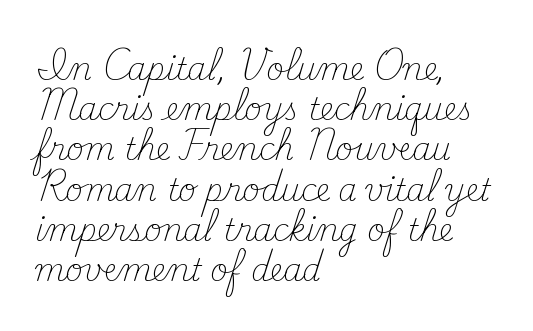
The passage shown is typed in a proportional face where columns would drift. The foot of each line stays bare and open. Heaviness? Minimal to ordinary, like unemphasized prose. If you measured baseline to baseline, you'd find a middling distance. Observe the ordinary spacing: letters are neighbours, not strangers. Line beginnings align vertically; line endings do not.
